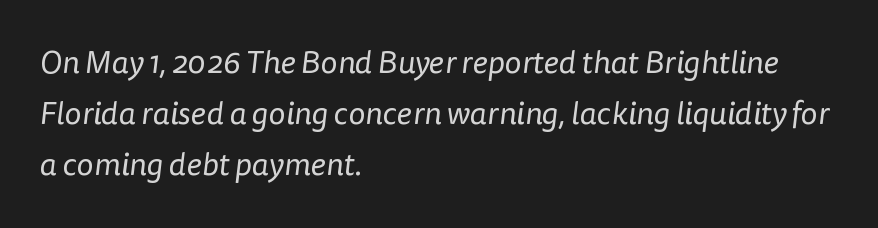
{"serif": "no", "bold": "no", "weight": "regular", "width": "normal", "stroke_contrast": "low", "x_height": "medium", "monospaced": "no", "underline": "no", "align": "left", "line_spacing": "normal", "line_spacing_ratio": 1.59, "letter_spacing": "normal", "letter_spacing_em": 0.0, "glyph_px": 32}
